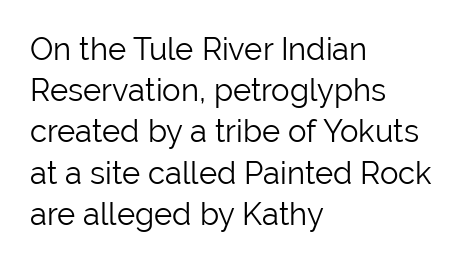
Q: Is the text bold? A: No.
Q: Is the text italic (slanted)? A: No, it is upright.
Q: Is the typeface a serif or a sans-serif typeface? A: Sans-serif.
Q: Is the text underlined? A: No.
Q: How is the paragraph aligned? A: Left-aligned.
Q: Is the spacing between letters normal or unusually wide? A: Normal.
Q: Is the spacing between lines tight, normal or loose? A: Normal.
Q: Width (condensed, normal, or wide)? A: Normal.
Q: Stroke contrast? A: Low.
Q: x-height? A: Medium.
Q: Monospaced? A: No.
